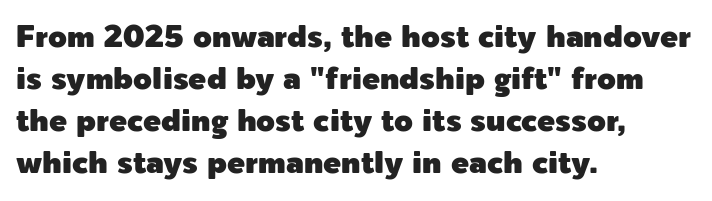
{"serif": "no", "italic": "no", "width": "normal", "x_height": "medium", "monospaced": "no", "underline": "no", "align": "left", "line_spacing": "normal", "line_spacing_ratio": 1.4, "letter_spacing": "normal", "letter_spacing_em": 0.0, "glyph_px": 30}
